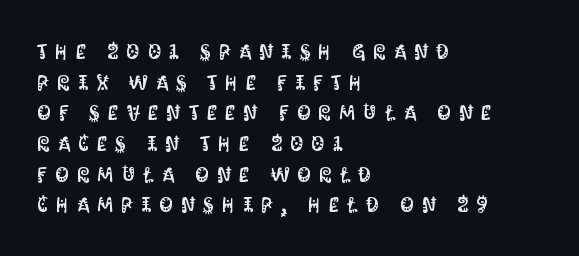
Q: Is the text italic (slanted)? A: No, it is upright.
Q: Is the text underlined? A: No.
Q: How is the paragraph aligned? A: Left-aligned.
Q: Is the spacing between letters normal or unusually wide? A: Unusually wide.
Q: Is the spacing between lines tight, normal or loose? A: Normal.
